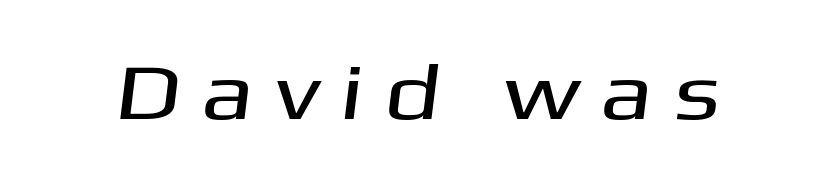
Q: Is the typeface a serif or a sans-serif typeface? A: Sans-serif.
Q: Is the text underlined? A: No.
Q: Is the spacing between letters normal or unusually wide? A: Unusually wide.
Q: Width (condensed, normal, or wide)? A: Wide.
Q: Stroke contrast? A: Medium.
Q: x-height? A: Medium.
Q: Monospaced? A: No.
